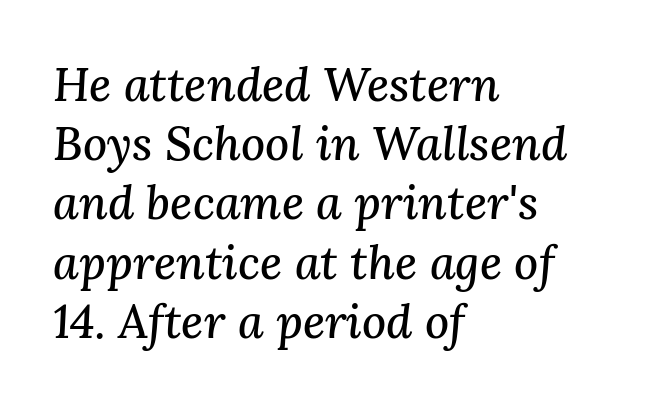
Q: Is the text italic (slanted)? A: Yes, it leans right by about 3 degrees.
Q: Is the typeface a serif or a sans-serif typeface? A: Serif.
Q: Is the text underlined? A: No.
Q: How is the paragraph aligned? A: Left-aligned.
Q: Is the spacing between letters normal or unusually wide? A: Normal.
Q: Is the spacing between lines tight, normal or loose? A: Normal.
Q: Width (condensed, normal, or wide)? A: Normal.
Q: Stroke contrast? A: Medium.
Q: x-height? A: Medium.
Q: Monospaced? A: No.
